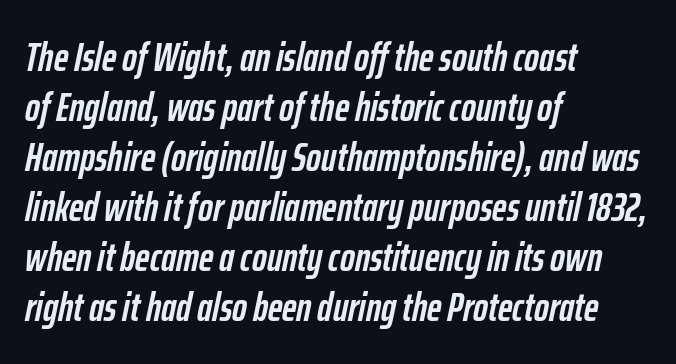
Q: Is the text bold? A: Yes.
Q: Is the text italic (slanted)? A: Yes, it leans right by about 12 degrees.
Q: Is the text underlined? A: No.
Q: How is the paragraph aligned? A: Left-aligned.
Q: Is the spacing between letters normal or unusually wide? A: Normal.
Q: Is the spacing between lines tight, normal or loose? A: Normal.
Q: Width (condensed, normal, or wide)? A: Condensed.
Q: Stroke contrast? A: Low.
Q: x-height? A: Medium.
Q: Monospaced? A: No.
